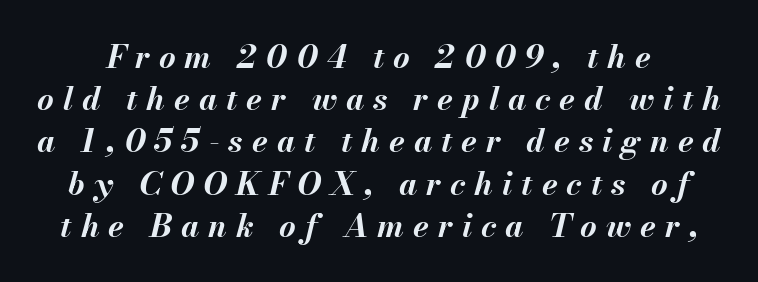
{"italic": "yes", "lean": "right", "slant_degrees": 13, "bold": "yes", "weight": "bold", "width": "normal", "stroke_contrast": "medium", "x_height": "small", "monospaced": "no", "underline": "no", "line_spacing": "normal", "line_spacing_ratio": 1.32, "letter_spacing": "wide", "letter_spacing_em": 0.28, "glyph_px": 32}
